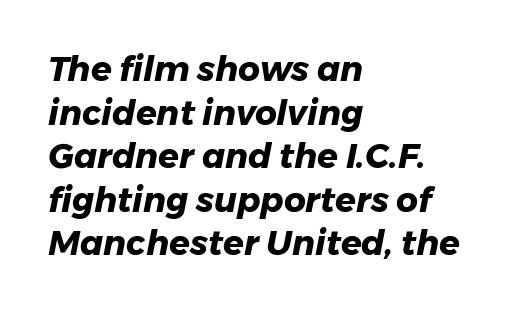
These words are printed bold, with thick strokes throughout. The string is rendered with underlining switched off. Default kerning and tracking; the words read as compact shapes. The line-height multiplier appears to be the usual default. Do the characters align in a grid? No, the font is proportional. The whole block is typeset with a tilt.
